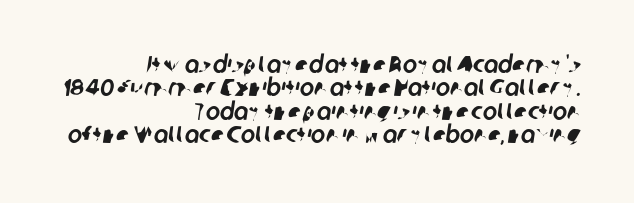
The image shows 24 px text type; set right-aligned, tight line spacing (0.97x), normal letter spacing, not underlined.
